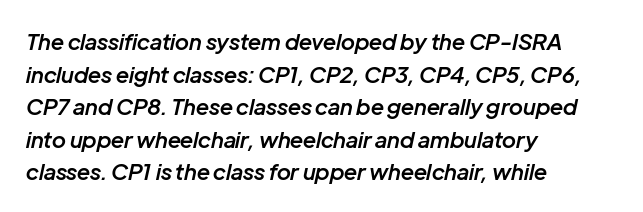
The font's italic variant was chosen for this text. The lines in this sample share a left origin and differ only in where they stop. Decoration check: the copy has no underline. What weight is shown? A semibold, between regular and bold. This sample keeps an unexceptional amount of space between lines.
